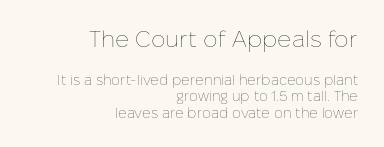
Q: Is the text bold? A: No.
Q: Is the text italic (slanted)? A: No, it is upright.
Q: Is the text underlined? A: No.
Q: How is the paragraph aligned? A: Right-aligned.
Q: Is the spacing between letters normal or unusually wide? A: Normal.
Q: Which block of text is set in a larger size, the first (top) or the second (bottom)? A: The first (top) one.
